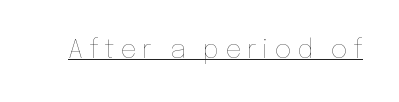
Characters remain perfectly vertical along every line. Bold? No — there's no thickening of the strokes. This sample uses expanded letter spacing, leaving extra air between glyphs. The string is rendered with underlining switched on.
